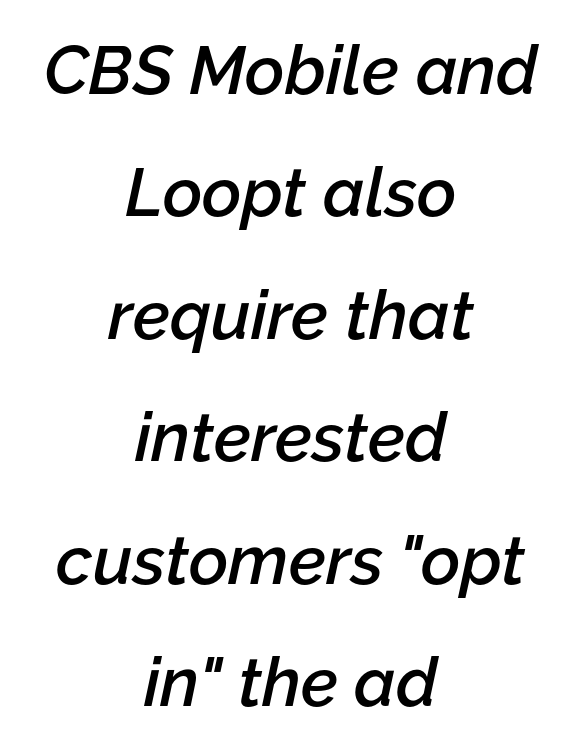
{"italic": "yes", "lean": "right", "slant_degrees": 12, "bold": "semi", "weight": "semibold", "width": "normal", "stroke_contrast": "low", "x_height": "medium", "monospaced": "no", "underline": "no", "align": "center", "line_spacing_ratio": 1.8, "letter_spacing": "normal", "letter_spacing_em": 0.0, "glyph_px": 68}
